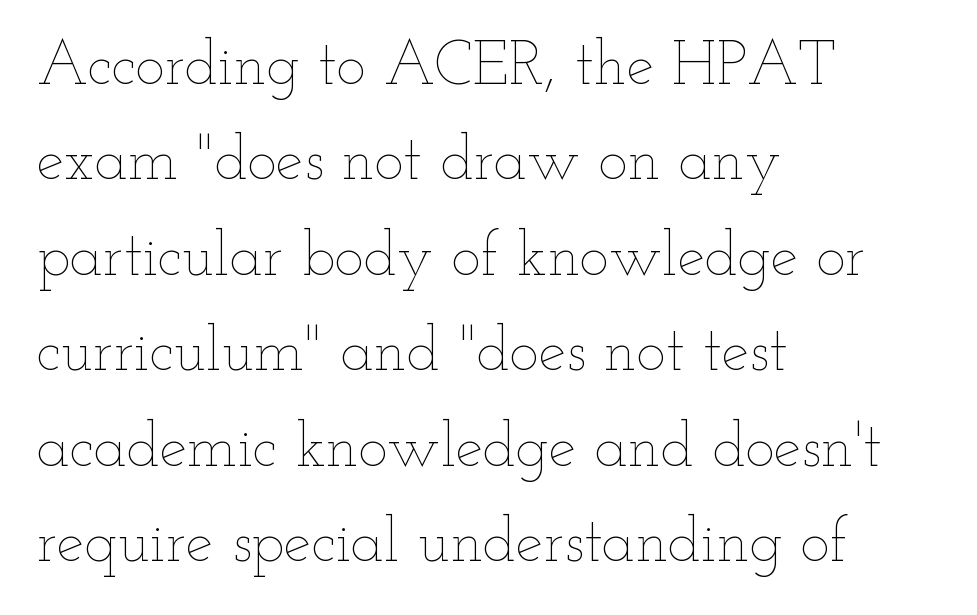
Every stem runs plumb, perpendicular to the baseline. Looks like regular typesetting: each glyph gets only the width it needs. Weight: in the light-to-regular range. This sample keeps an unexceptional amount of space between lines.
